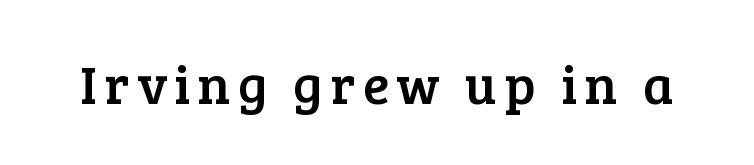
Q: Is the text italic (slanted)? A: No, it is upright.
Q: Is the typeface a serif or a sans-serif typeface? A: Serif.
Q: Is the text underlined? A: No.
Q: Width (condensed, normal, or wide)? A: Normal.
Q: Stroke contrast? A: Low.
Q: x-height? A: Medium.
Q: Monospaced? A: No.
